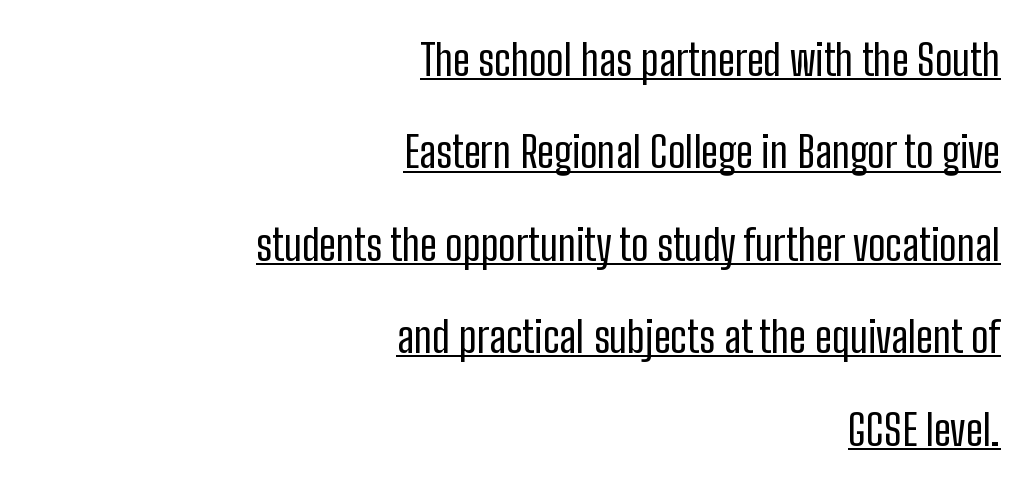
Q: Is the text bold? A: No.
Q: Is the text italic (slanted)? A: No, it is upright.
Q: Is the typeface a serif or a sans-serif typeface? A: Sans-serif.
Q: Is the text underlined? A: Yes.
Q: How is the paragraph aligned? A: Right-aligned.
Q: Is the spacing between letters normal or unusually wide? A: Normal.
Q: Is the spacing between lines tight, normal or loose? A: Loose.
Q: Width (condensed, normal, or wide)? A: Condensed.
Q: Stroke contrast? A: Low.
Q: x-height? A: Medium.
Q: Monospaced? A: No.
